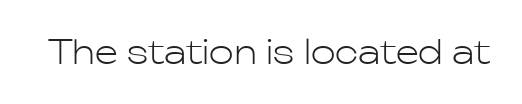
Q: Is the text bold? A: No.
Q: Is the text italic (slanted)? A: No, it is upright.
Q: Is the typeface a serif or a sans-serif typeface? A: Sans-serif.
Q: Is the text underlined? A: No.
Q: Is the spacing between letters normal or unusually wide? A: Normal.
Q: Width (condensed, normal, or wide)? A: Normal.
Q: Stroke contrast? A: Low.
Q: x-height? A: Medium.
Q: Monospaced? A: No.
